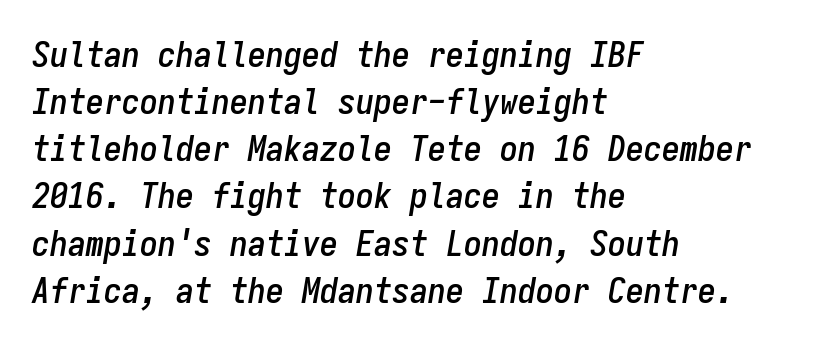
Q: Is the text italic (slanted)? A: Yes, it leans right by about 9 degrees.
Q: Is the text underlined? A: No.
Q: How is the paragraph aligned? A: Left-aligned.
Q: Is the spacing between letters normal or unusually wide? A: Normal.
Q: Is the spacing between lines tight, normal or loose? A: Normal.
Q: Width (condensed, normal, or wide)? A: Condensed.
Q: Stroke contrast? A: Low.
Q: x-height? A: Medium.
Q: Monospaced? A: Yes.
